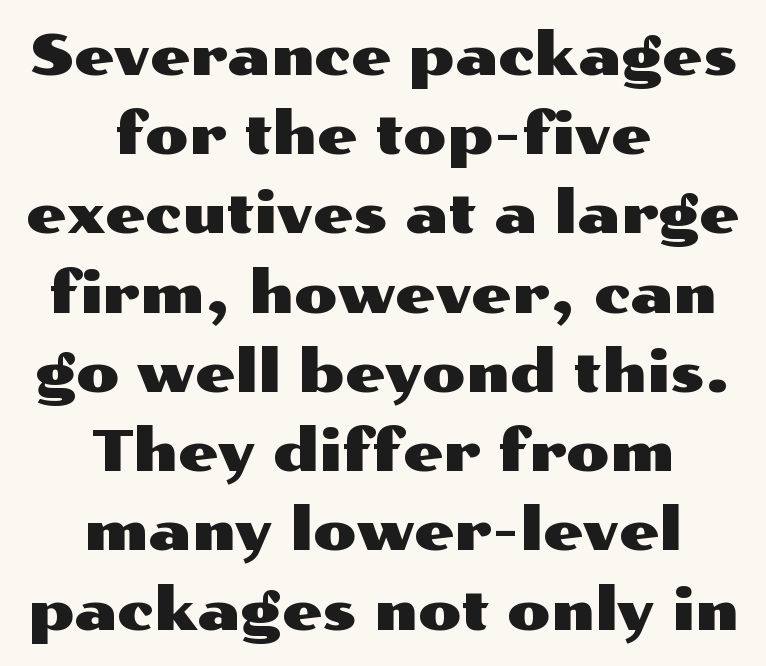
Neither beginnings nor endings align; midpoints do. Upright lettering throughout. Unmarked baselines from the first word to the last. Character widths vary here, with narrow letters taking less room than wide ones.
